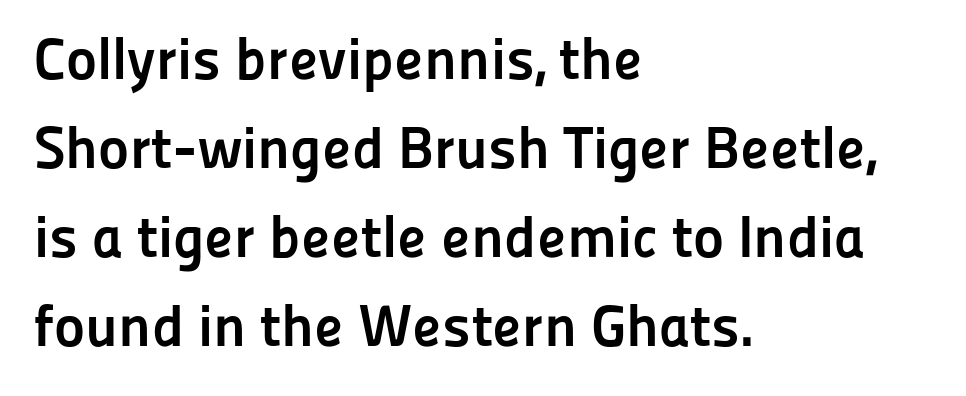
The image shows 59 px semibold sans-serif type, upright; set left-aligned, normal line spacing (1.51x), normal letter spacing, not underlined; low stroke contrast and a medium x-height.
